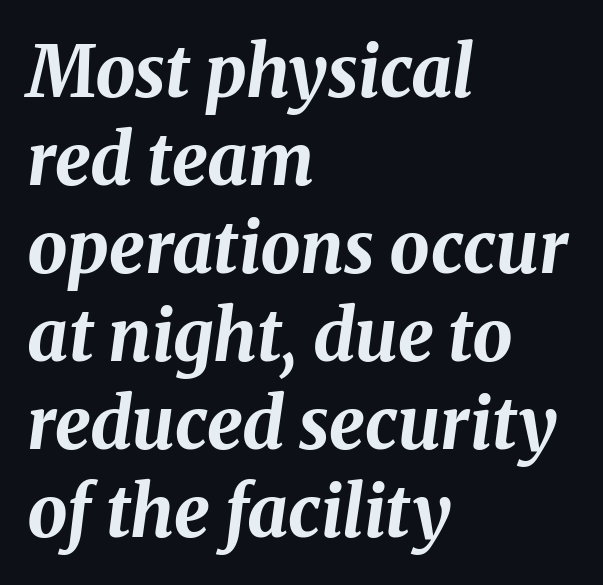
Q: Is the text bold? A: Yes.
Q: Is the text italic (slanted)? A: Yes, it leans right by about 8 degrees.
Q: Is the text underlined? A: No.
Q: How is the paragraph aligned? A: Left-aligned.
Q: Is the spacing between letters normal or unusually wide? A: Normal.
Q: Width (condensed, normal, or wide)? A: Normal.
Q: Stroke contrast? A: Medium.
Q: x-height? A: Medium.
Q: Monospaced? A: No.
